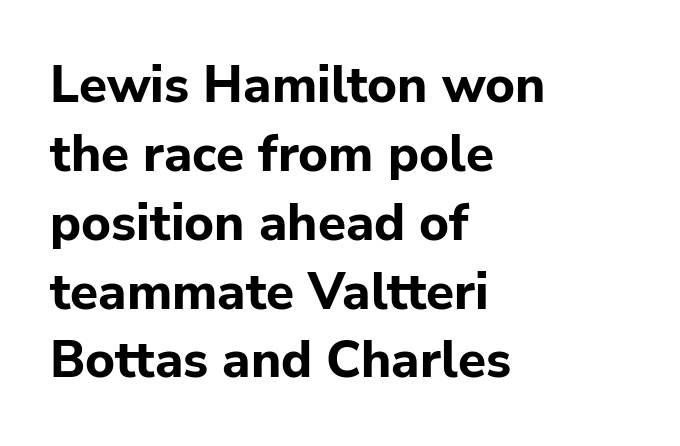
The image shows 51 px bold sans-serif type, upright; set left-aligned, normal line spacing (1.35x), normal letter spacing, not underlined; low stroke contrast and a medium x-height.
